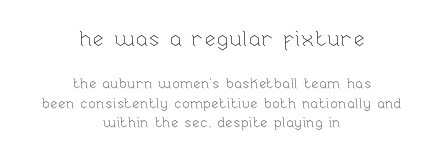
Block one is the big one; block two sits smaller underneath. Normally led — the rows are evenly, conventionally spaced. How are the letters spaced? Ordinarily, with no added tracking. Neither beginnings nor endings align; midpoints do. This is the regular roman posture of the typeface.
